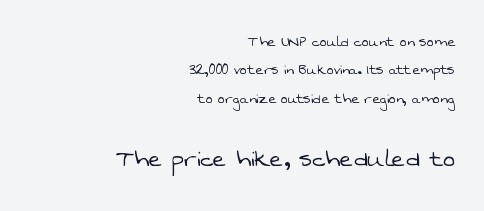
Q: Is the text bold? A: No.
Q: Is the typeface a serif or a sans-serif typeface? A: Sans-serif.
Q: Is the text underlined? A: No.
Q: How is the paragraph aligned? A: Right-aligned.
Q: Is the spacing between letters normal or unusually wide? A: Normal.
Q: Is the spacing between lines tight, normal or loose? A: Normal.
Q: Which block of text is set in a larger size, the first (top) or the second (bottom)? A: The second (bottom) one.
Q: Width (condensed, normal, or wide)? A: Normal.
Q: Stroke contrast? A: Low.
Q: x-height? A: Medium.
Q: Monospaced? A: No.
